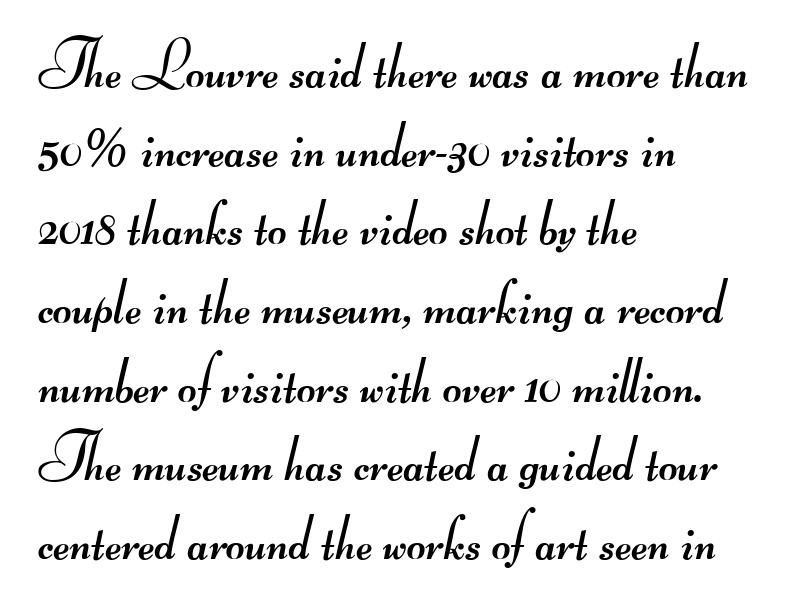
The foot of each line stays bare and open. Typographically, this falls in the sans-serif category. Alignment: flush left. The rendering uses natural spacing where letterforms have individual widths.
